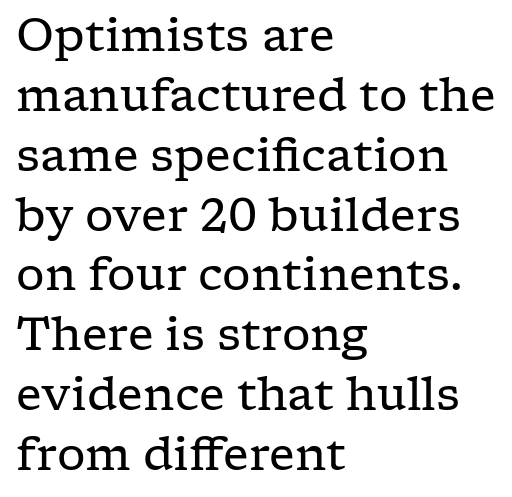
The image shows 45 px regular-weight, wide serif type, upright; set left-aligned, normal line spacing (1.33x), normal letter spacing, not underlined; low stroke contrast and a medium x-height.
